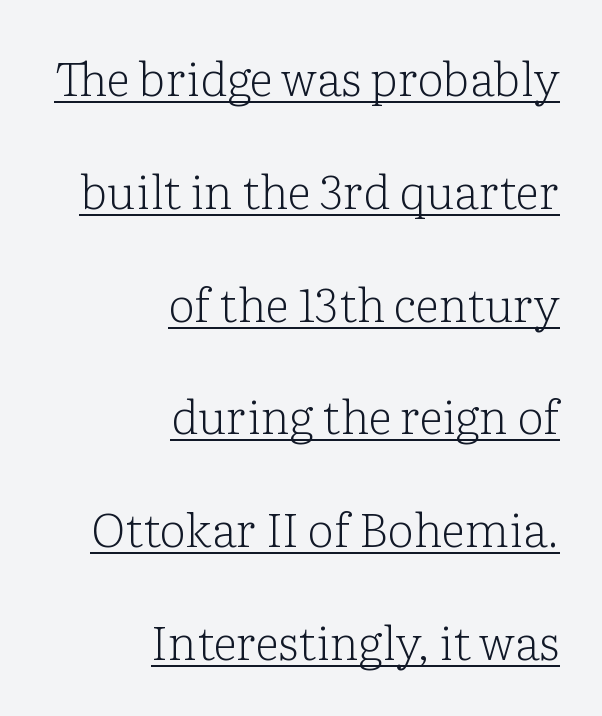
{"serif": "yes", "italic": "no", "bold": "no", "weight": "light", "width": "normal", "stroke_contrast": "low", "x_height": "medium", "monospaced": "no", "underline": "yes", "align": "right", "line_spacing": "loose", "line_spacing_ratio": 2.4, "letter_spacing": "normal", "letter_spacing_em": 0.0, "glyph_px": 47}
